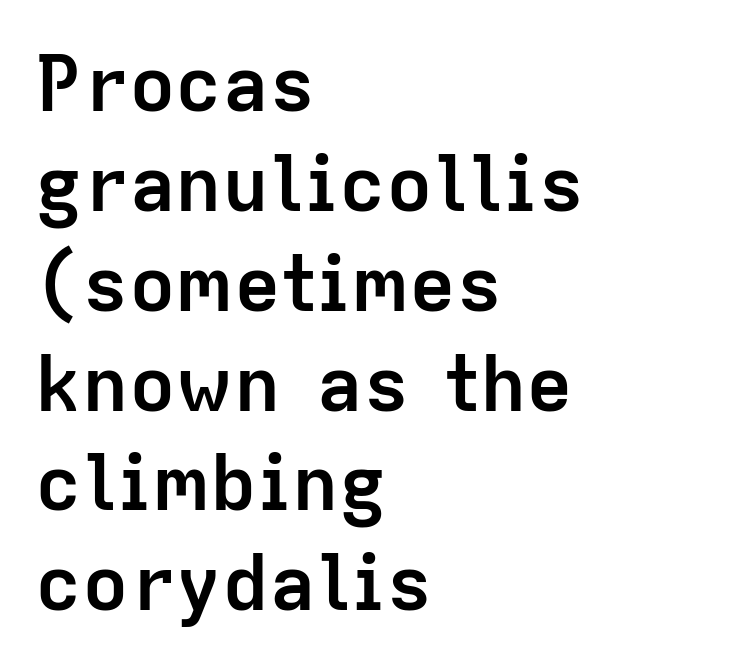
The image shows 78 px semibold sans-serif type, upright; set left-aligned, normal line spacing (1.28x), normal letter spacing, not underlined; low stroke contrast and a medium x-height.
